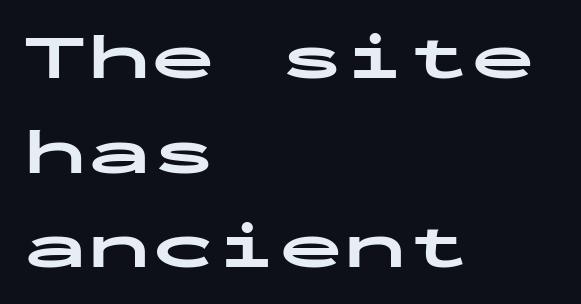
This rendering employs a face without finishing strokes, i.e., a sans-serif. This is heavy type, rendered in bold. Anything drawn beneath the words? Only blank space. A roman cut, with each character standing at attention. The paragraph shown leans on its left margin. Characters follow at the spacing the type designer built in.
